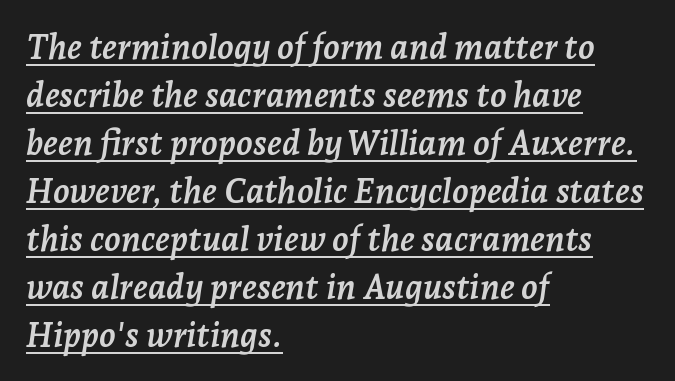
Looks like regular typesetting: each glyph gets only the width it needs. Line beginnings align vertically; line endings do not. Nobody touched the tracking dial on this one. A rule runs beneath these lines of type. In terms of letterform style, serifs are clearly present.
